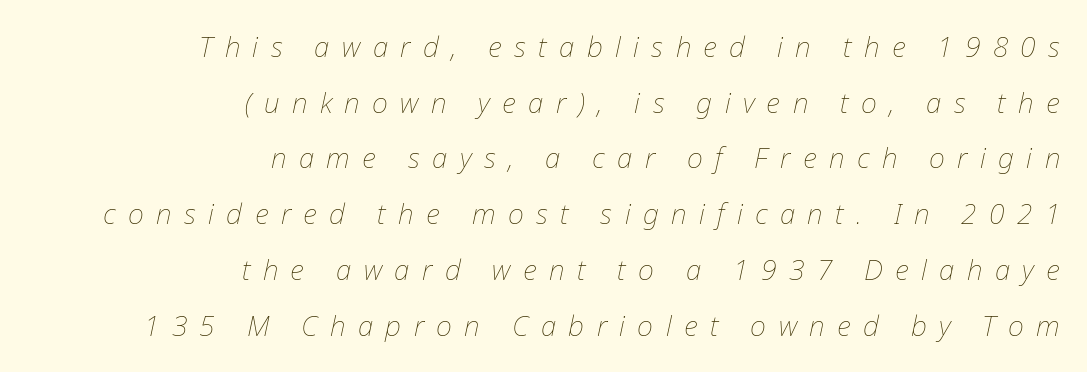
Q: Is the text bold? A: No.
Q: Is the text italic (slanted)? A: Yes, it leans right by about 12 degrees.
Q: Is the text underlined? A: No.
Q: How is the paragraph aligned? A: Right-aligned.
Q: Is the spacing between letters normal or unusually wide? A: Unusually wide.
Q: Is the spacing between lines tight, normal or loose? A: Loose.
Q: Width (condensed, normal, or wide)? A: Normal.
Q: Stroke contrast? A: Low.
Q: x-height? A: Medium.
Q: Monospaced? A: No.
